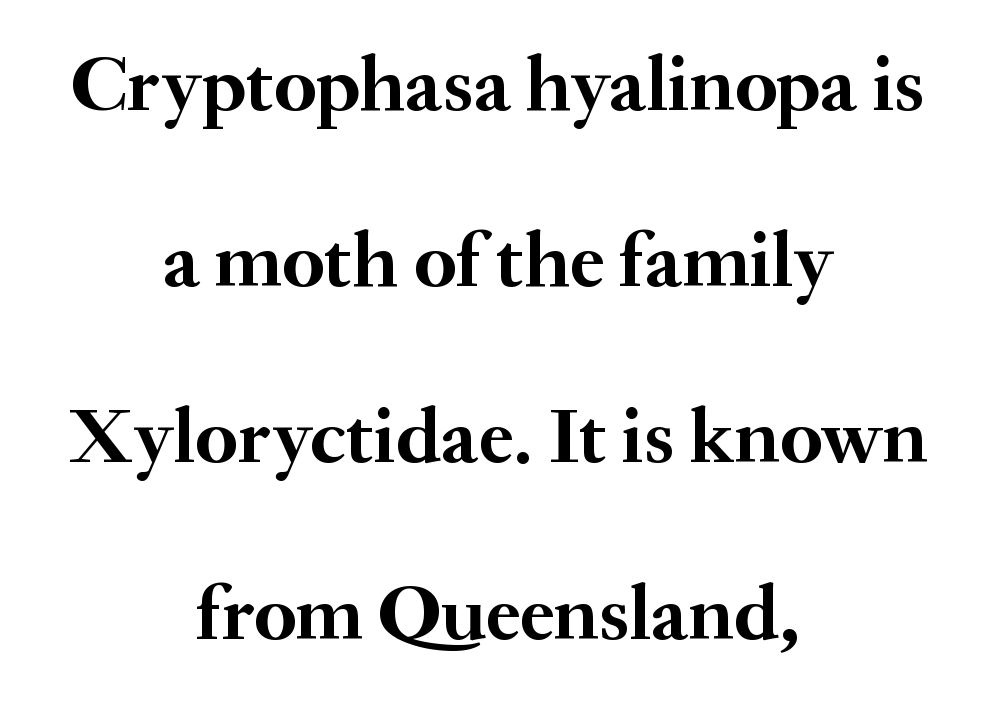
{"serif": "yes", "italic": "no", "bold": "yes", "weight": "semibold", "width": "normal", "stroke_contrast": "medium", "x_height": "small", "monospaced": "no", "underline": "no", "align": "center", "line_spacing": "loose", "line_spacing_ratio": 2.23, "letter_spacing": "normal", "letter_spacing_em": 0.0, "glyph_px": 79}
